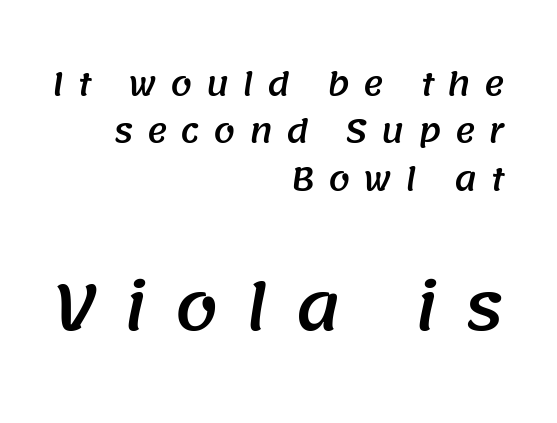
Q: Is the typeface a serif or a sans-serif typeface? A: Sans-serif.
Q: Is the text underlined? A: No.
Q: How is the paragraph aligned? A: Right-aligned.
Q: Is the spacing between letters normal or unusually wide? A: Unusually wide.
Q: Is the spacing between lines tight, normal or loose? A: Normal.
Q: Which block of text is set in a larger size, the first (top) or the second (bottom)? A: The second (bottom) one.
Q: Width (condensed, normal, or wide)? A: Normal.
Q: Stroke contrast? A: Medium.
Q: x-height? A: Large.
Q: Monospaced? A: No.
